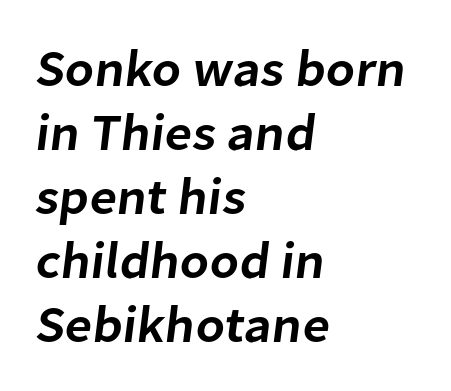
The image shows 52 px semibold sans-serif type; set left-aligned, line spacing 1.23x, normal letter spacing, not underlined; low stroke contrast and a medium x-height.
